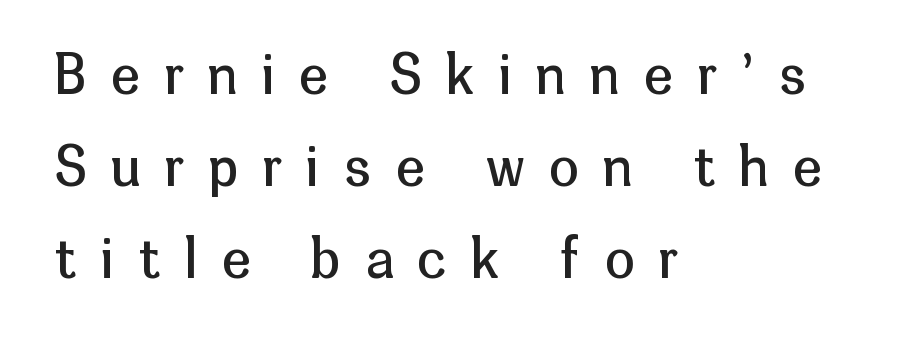
The image shows 53 px regular-weight sans-serif type, upright; set left-aligned, line spacing 1.74x, unusually wide letter spacing (+0.47 em), not underlined; low stroke contrast and a medium x-height.
